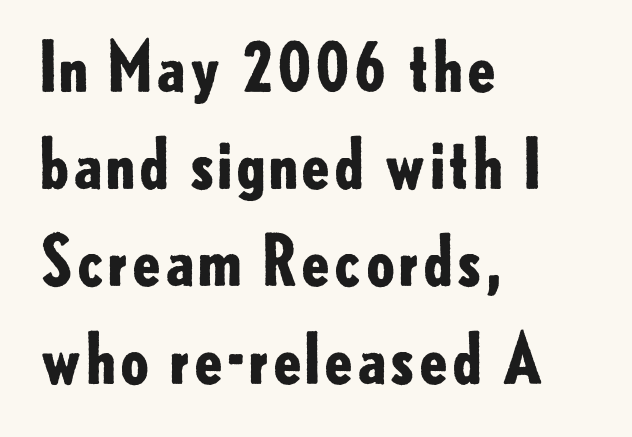
Q: Is the text bold? A: Yes.
Q: Is the text italic (slanted)? A: No, it is upright.
Q: Is the typeface a serif or a sans-serif typeface? A: Sans-serif.
Q: Is the text underlined? A: No.
Q: How is the paragraph aligned? A: Left-aligned.
Q: Is the spacing between letters normal or unusually wide? A: Normal.
Q: Is the spacing between lines tight, normal or loose? A: Normal.
Q: Width (condensed, normal, or wide)? A: Normal.
Q: Stroke contrast? A: Low.
Q: x-height? A: Small.
Q: Monospaced? A: No.
